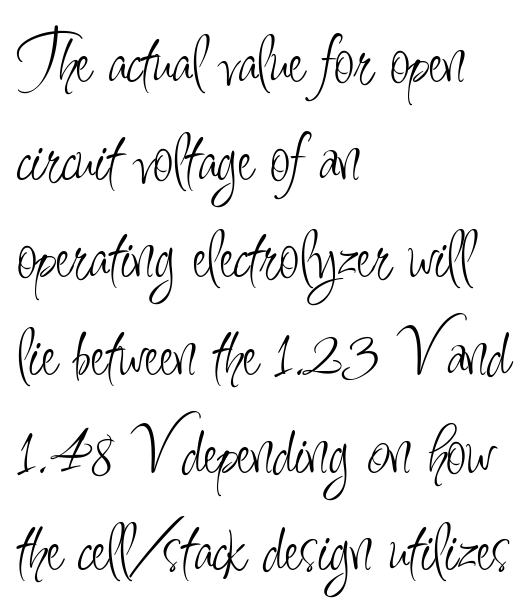
{"serif": "no", "bold": "no", "weight": "light", "width": "condensed", "stroke_contrast": "low", "x_height": "small", "monospaced": "no", "underline": "no", "align": "left", "line_spacing": "normal", "line_spacing_ratio": 1.32, "letter_spacing": "normal", "letter_spacing_em": 0.0, "glyph_px": 74}
